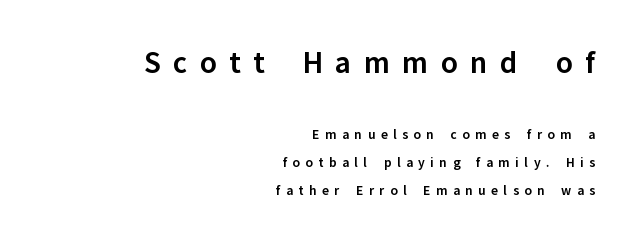
The image shows 32 px semibold sans-serif type, upright; set right-aligned, loose line spacing (2.01x), unusually wide letter spacing (+0.39 em), not underlined; the first (top) block is 2.29x larger; low stroke contrast and a medium x-height.
